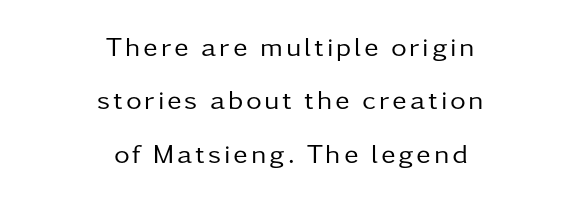
Q: Is the text bold? A: No.
Q: Is the text italic (slanted)? A: No, it is upright.
Q: Is the text underlined? A: No.
Q: How is the paragraph aligned? A: Centered.
Q: Is the spacing between lines tight, normal or loose? A: Loose.
